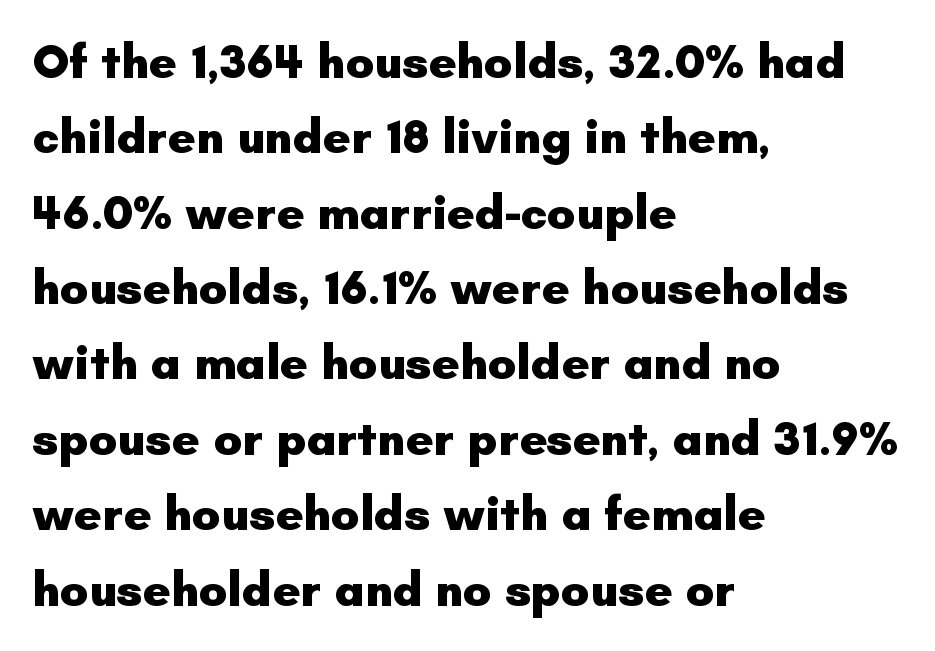
The characters display no serif detailing; their extremities are plain. Students, observe: this is what conventionally led text looks like. Reading down the block, your eye returns to a fixed left position each line. Honestly, there is no underline to notice here at all. What stands out about the letter spacing? Nothing — it is the standard amount.
